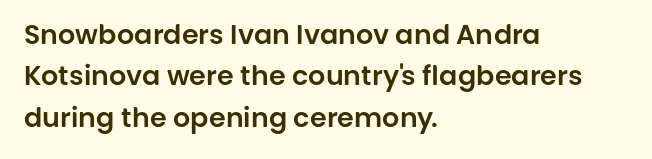
{"italic": "no", "underline": "no", "align": "left", "line_spacing": "normal", "line_spacing_ratio": 1.53, "letter_spacing": "normal", "letter_spacing_em": 0.0, "glyph_px": 27}
